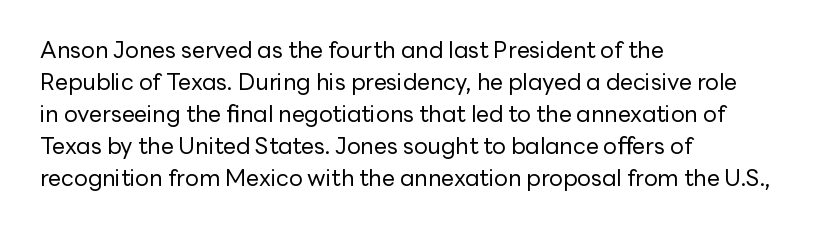
{"italic": "no", "bold": "no", "underline": "no", "align": "left", "line_spacing": "normal", "line_spacing_ratio": 1.39, "letter_spacing": "normal", "letter_spacing_em": 0.0, "glyph_px": 23}
